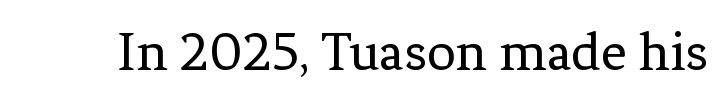
The image shows 57 px regular-weight serif type, upright; set normal letter spacing, not underlined; low stroke contrast and a medium x-height.
